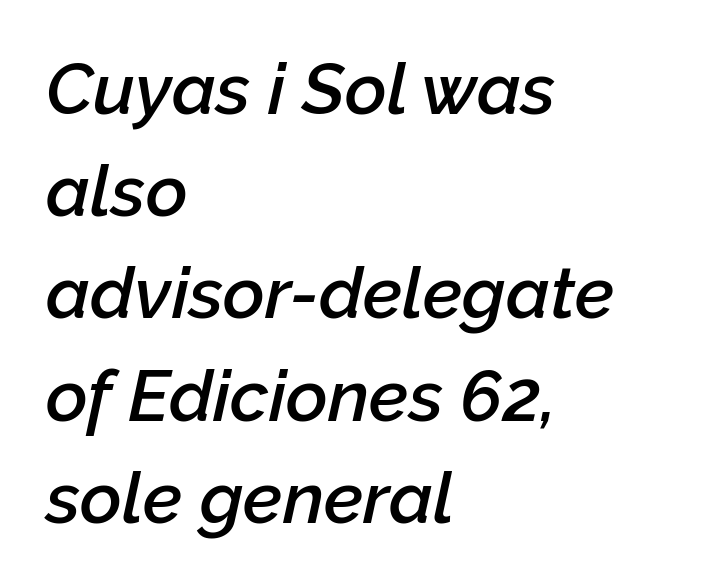
{"italic": "yes", "lean": "right", "slant_degrees": 12, "bold": "semi", "weight": "semibold", "width": "normal", "stroke_contrast": "low", "x_height": "medium", "monospaced": "no", "underline": "no", "align": "left", "line_spacing": "normal", "line_spacing_ratio": 1.42, "letter_spacing": "normal", "letter_spacing_em": 0.0, "glyph_px": 72}
